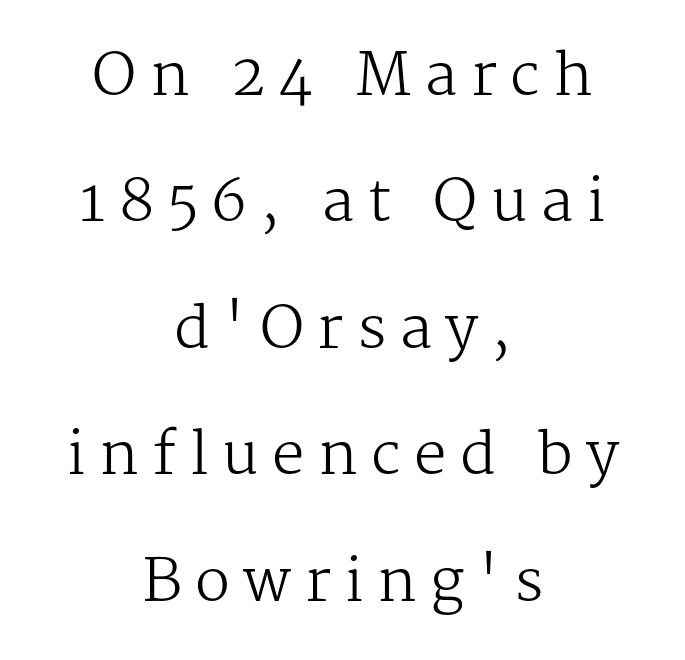
Q: Is the text bold? A: No.
Q: Is the text italic (slanted)? A: No, it is upright.
Q: Is the typeface a serif or a sans-serif typeface? A: Serif.
Q: Is the text underlined? A: No.
Q: How is the paragraph aligned? A: Centered.
Q: Is the spacing between letters normal or unusually wide? A: Unusually wide.
Q: Is the spacing between lines tight, normal or loose? A: Loose.
Q: Width (condensed, normal, or wide)? A: Normal.
Q: Stroke contrast? A: Medium.
Q: x-height? A: Medium.
Q: Monospaced? A: No.
